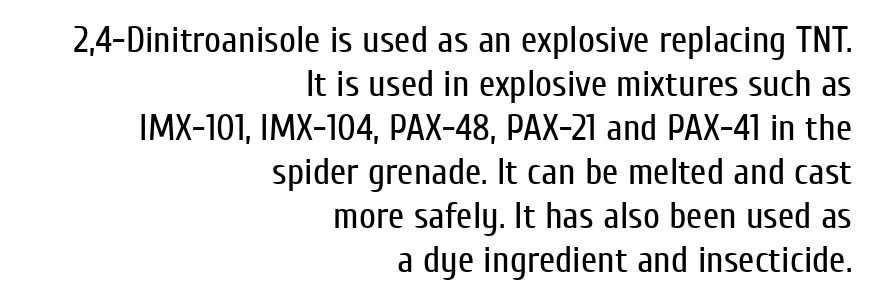
The characters are drawn with everyday or finer stroke widths. Tracking here is standard; glyphs follow each other at the usual distance. Any mark beneath the type? The region is blank. This is the regular roman posture of the typeface.
